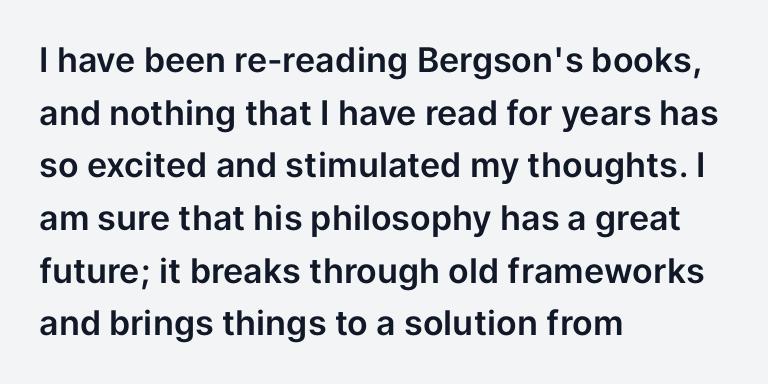
Type style note: lacks serifs. The letters advance in unequal steps, a hallmark of proportional type. Glyph-to-glyph distance matches everyday printed text. Honestly, the row spacing looks completely unremarkable.
